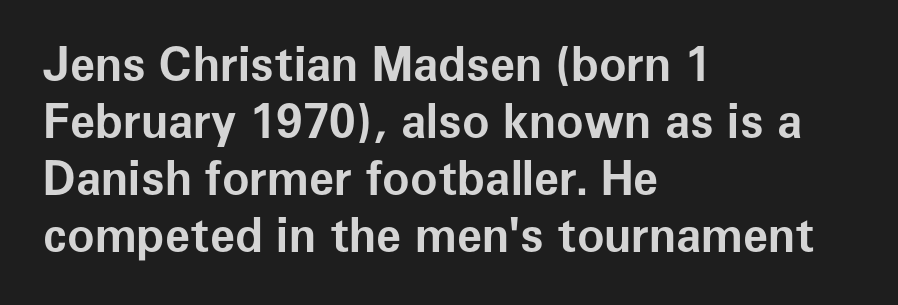
The image shows 46 px bold sans-serif type, upright; set left-aligned, line spacing 1.24x, normal letter spacing, not underlined; low stroke contrast and a medium x-height.
